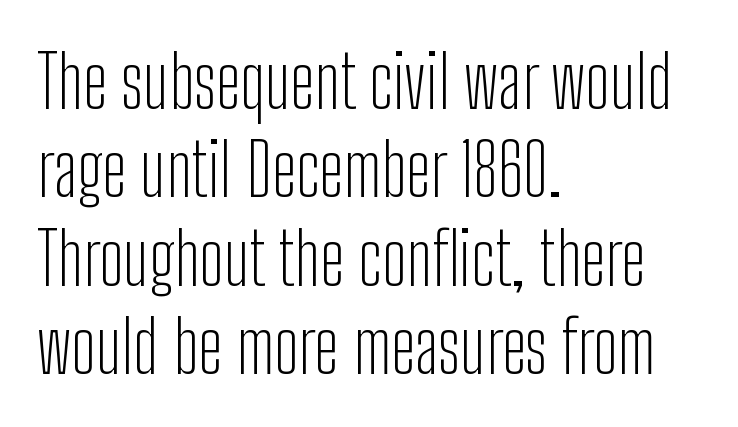
No extra ink here — the face is not bold. Italic? Not at all — the glyphs are vertical. Proportional: the letters do not fall into vertical columns. Compared with typical body copy, the letter spacing here is the same. These lines stack with their left ends in a neat column. The letters carry no serifs — their stems end cleanly without finishing strokes.
